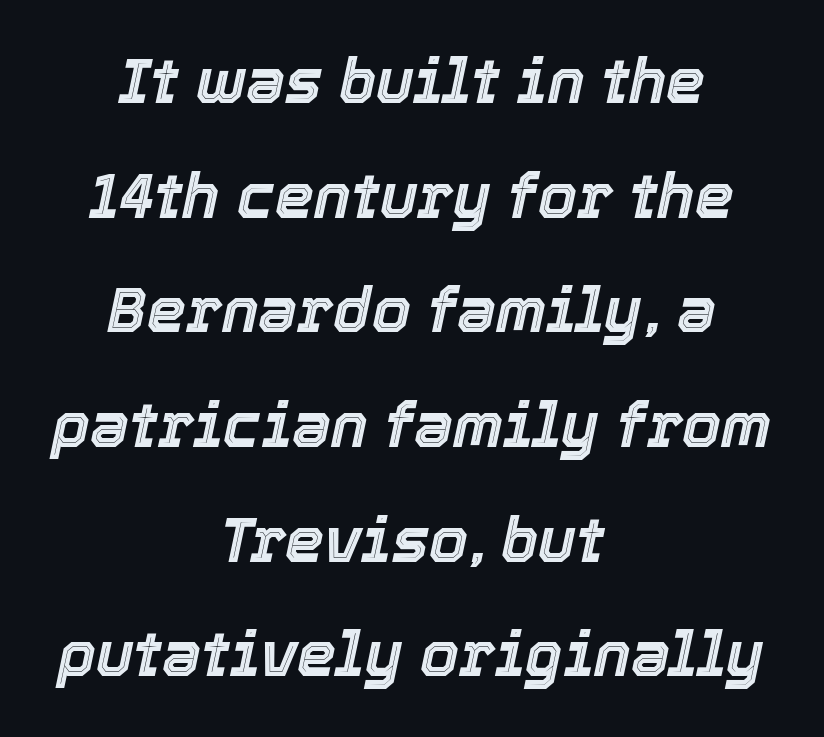
{"italic": "yes", "lean": "right", "slant_degrees": 12, "width": "normal", "x_height": "medium", "monospaced": "no", "underline": "no", "align": "center", "line_spacing_ratio": 1.85, "letter_spacing": "normal", "letter_spacing_em": 0.0, "glyph_px": 62}
